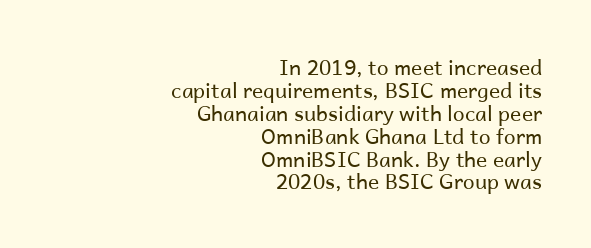
{"italic": "no", "bold": "no", "underline": "no", "align": "right", "line_spacing": "tight", "line_spacing_ratio": 1.09, "letter_spacing": "normal", "letter_spacing_em": 0.0, "glyph_px": 21}
